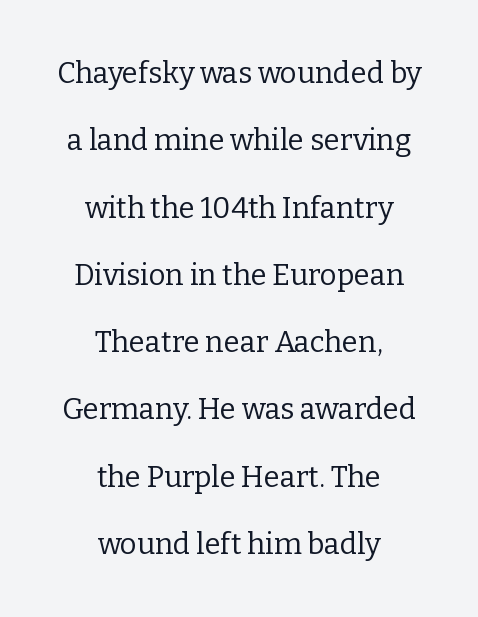
The image shows 29 px regular-weight serif type, upright; set centered, loose line spacing (2.32x), normal letter spacing, not underlined; low stroke contrast and a medium x-height.
